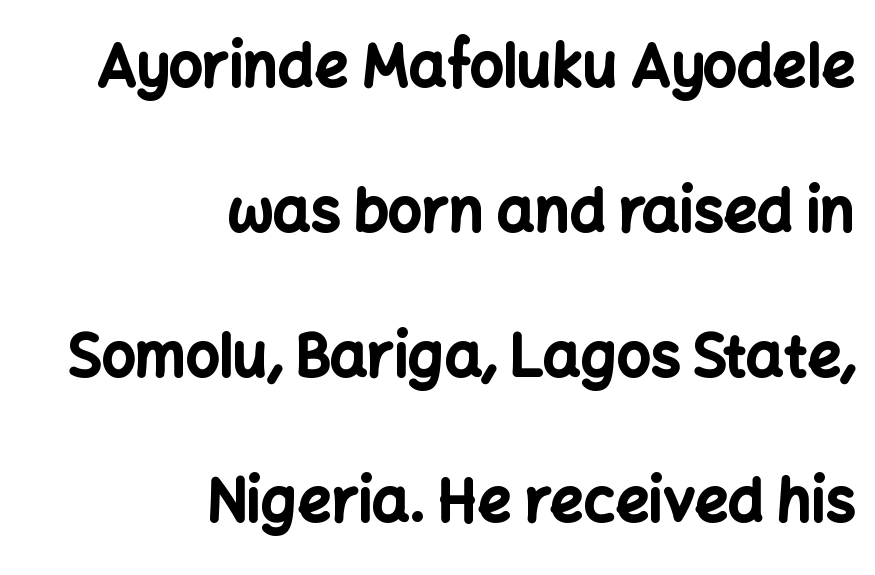
On the weight axis this lands at bold, roughly 700. These lines keep a tight, regular rhythm from letter to letter. The lines are spread far apart with generous leading. Reading down the block, your eye finds every line finishing at a fixed right position. Nothing sits at the stroke ends, so this counts as sans-serif.
